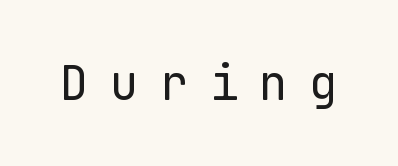
The image shows 48 px regular-weight sans-serif type, upright, monospaced; set unusually wide letter spacing (+0.44 em), not underlined; low stroke contrast and a medium x-height.
